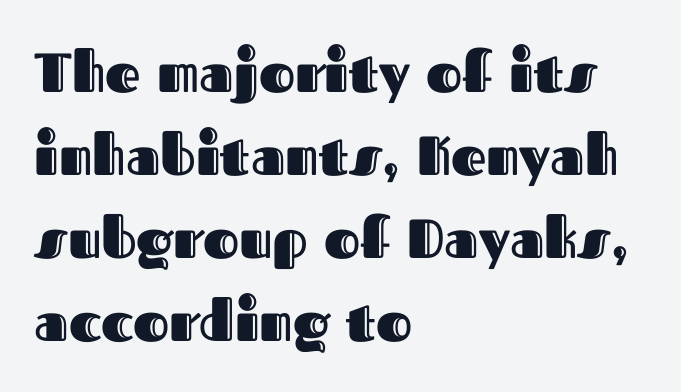
{"italic": "no", "width": "normal", "x_height": "medium", "monospaced": "no", "underline": "no", "align": "left", "line_spacing": "normal", "line_spacing_ratio": 1.51, "letter_spacing": "normal", "letter_spacing_em": 0.0, "glyph_px": 55}
